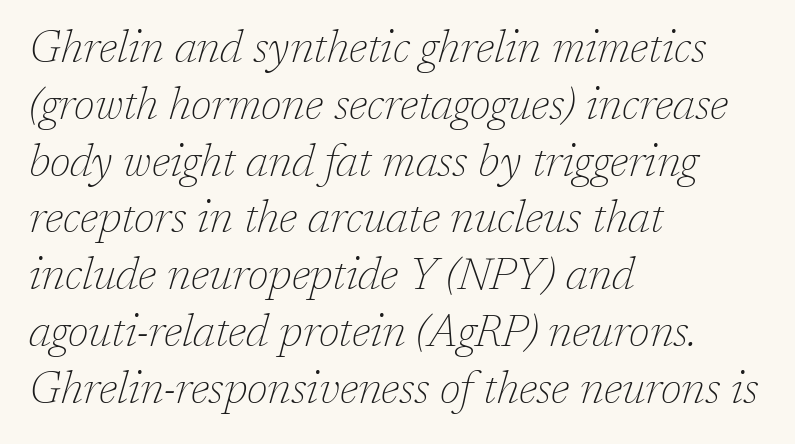
Is this a heavy cut? Hardly; it is regular or lighter. Does extra space separate the letters? No, they use regular spacing. Short and long lines alike share a common starting point at left. The passage shown leans; its letterforms are oblique. Letters rest on an invisible, unmarked baseline. Looks like regular typesetting: each glyph gets only the width it needs.
